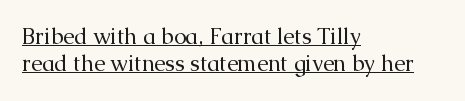
{"italic": "no", "bold": "no", "underline": "yes", "align": "left", "line_spacing_ratio": 1.23, "letter_spacing": "normal", "letter_spacing_em": 0.0, "glyph_px": 22}
